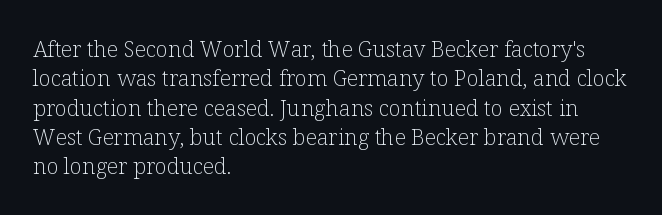
The image shows 22 px text type, upright; set left-aligned, normal line spacing (1.33x), normal letter spacing, not underlined.
